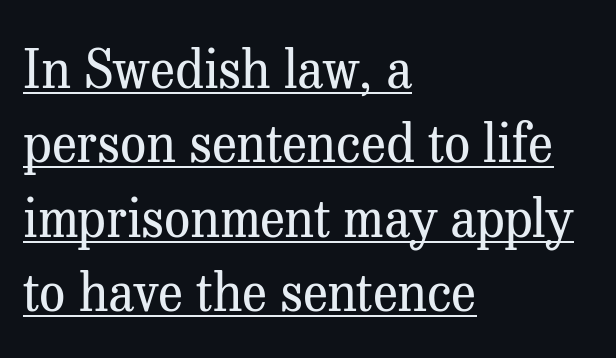
{"serif": "yes", "italic": "no", "bold": "no", "weight": "regular", "width": "normal", "stroke_contrast": "medium", "x_height": "medium", "monospaced": "no", "underline": "yes", "align": "left", "line_spacing": "normal", "line_spacing_ratio": 1.43, "letter_spacing": "normal", "letter_spacing_em": 0.0, "glyph_px": 52}
